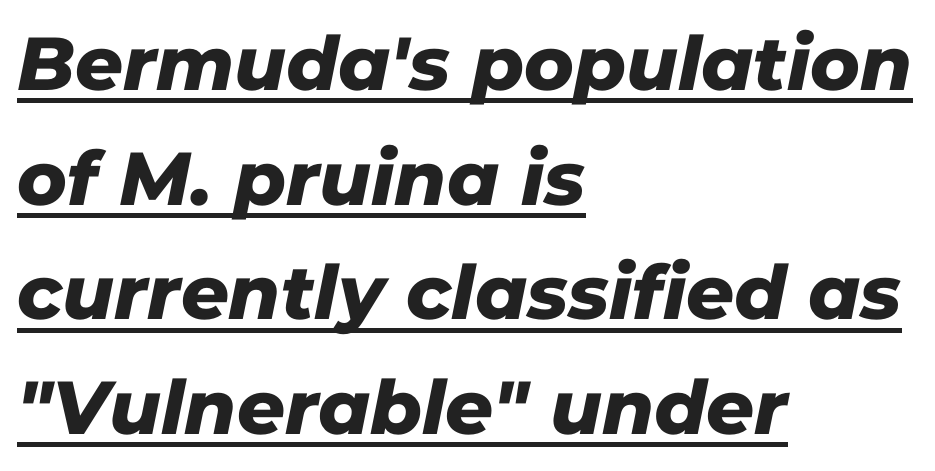
The image shows 75 px sans-serif type; set left-aligned, normal line spacing (1.53x), normal letter spacing, underlined; low stroke contrast and a medium x-height.
